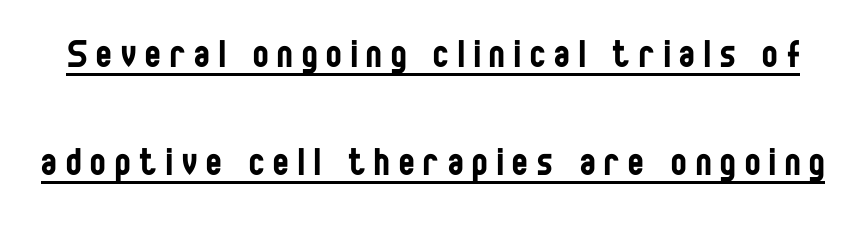
Q: Is the text bold? A: No.
Q: Is the text italic (slanted)? A: No, it is upright.
Q: Is the typeface a serif or a sans-serif typeface? A: Sans-serif.
Q: Is the text underlined? A: Yes.
Q: Is the spacing between letters normal or unusually wide? A: Unusually wide.
Q: Is the spacing between lines tight, normal or loose? A: Loose.
Q: Width (condensed, normal, or wide)? A: Condensed.
Q: Stroke contrast? A: Low.
Q: x-height? A: Large.
Q: Monospaced? A: No.
